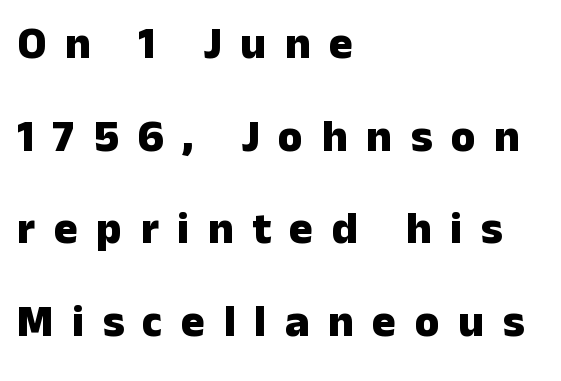
Casual observation: everything's shoved over to the left. Serif or sans? Sans — the stroke terminals are bare. The rendering uses natural spacing where letterforms have individual widths. Nobody drew a line under any word here.
